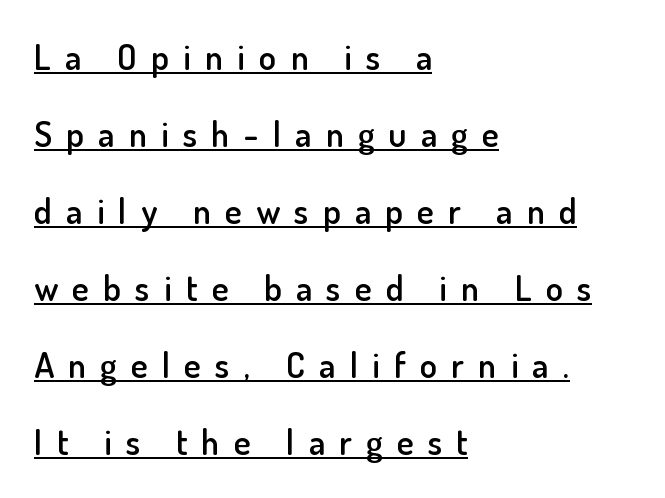
The image shows 35 px semibold sans-serif type, upright; set left-aligned, loose line spacing (2.2x), unusually wide letter spacing (+0.41 em), underlined; low stroke contrast and a small x-height.
